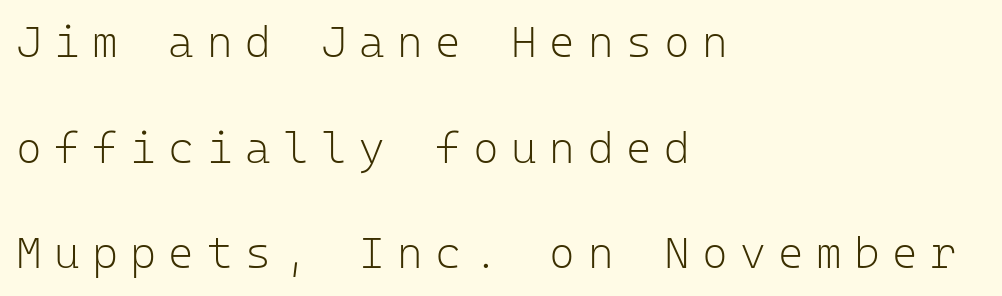
Q: Is the text bold? A: No.
Q: Is the text italic (slanted)? A: No, it is upright.
Q: Is the typeface a serif or a sans-serif typeface? A: Sans-serif.
Q: Is the text underlined? A: No.
Q: How is the paragraph aligned? A: Left-aligned.
Q: Is the spacing between letters normal or unusually wide? A: Unusually wide.
Q: Is the spacing between lines tight, normal or loose? A: Loose.
Q: Width (condensed, normal, or wide)? A: Normal.
Q: Stroke contrast? A: Low.
Q: x-height? A: Medium.
Q: Monospaced? A: Yes.
